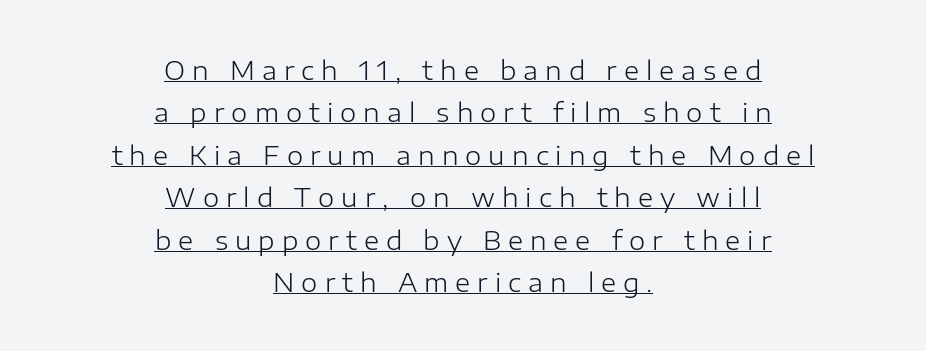
{"italic": "no", "bold": "no", "underline": "yes", "align": "center", "line_spacing": "normal", "line_spacing_ratio": 1.63, "letter_spacing": "wide", "letter_spacing_em": 0.27, "glyph_px": 26}
